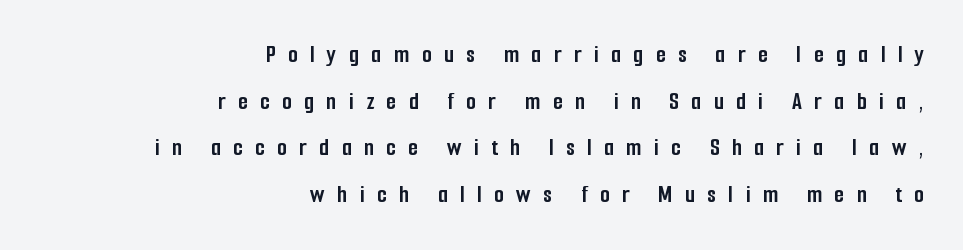
Q: Is the text bold? A: Yes.
Q: Is the text italic (slanted)? A: No, it is upright.
Q: Is the text underlined? A: No.
Q: How is the paragraph aligned? A: Right-aligned.
Q: Is the spacing between letters normal or unusually wide? A: Unusually wide.
